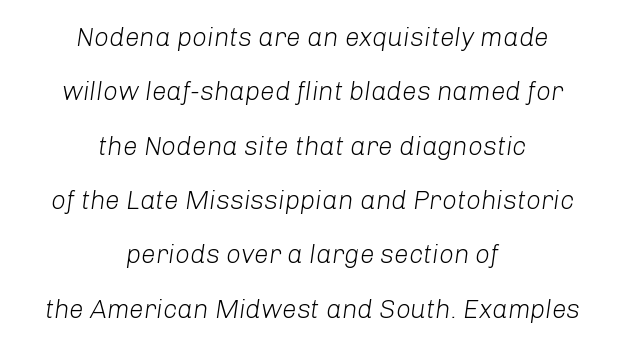
Notice the wide empty band between every row — that's loose leading. These lines stack symmetrically, like a column narrowing and widening about its center. Descender tails drop into unmarked territory. If you drew a line through each stem, it would be angled. Unbolded letterforms with no extra heft. Between one letter and the next there's only the usual sliver of space.
